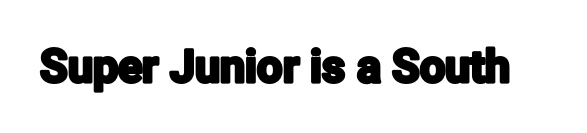
The image shows 45 px condensed sans-serif type, upright; set normal letter spacing, not underlined; low stroke contrast and a medium x-height.
